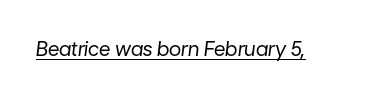
Q: Is the text bold? A: No.
Q: Is the text italic (slanted)? A: Yes, it leans right by about 7 degrees.
Q: Is the text underlined? A: Yes.
Q: Is the spacing between letters normal or unusually wide? A: Normal.
